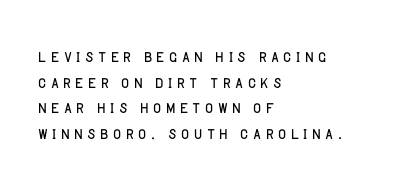
Ordinary non-slanted type is in use. The area under the type is left untouched. Line beginnings align vertically; line endings do not. Summary of weight: not heavy and not bold.
